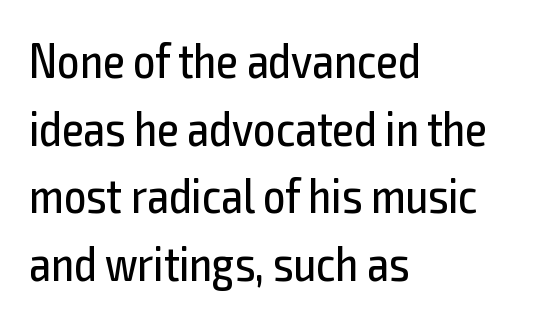
The passage is arranged the way most books set body copy — flush left. The area under the type is left untouched. Rows of type keep a routine distance in the vertical direction. No chunkiness to these letters — they're not bold. Nothing sits at the stroke ends, so this counts as sans-serif.
